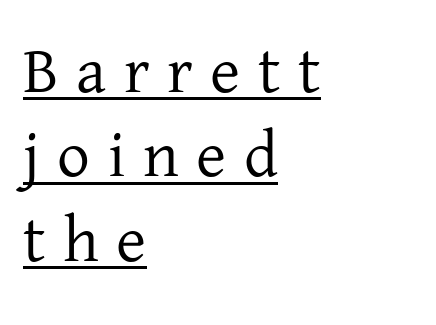
The image shows 65 px serif type, upright; set left-aligned, normal line spacing (1.3x), unusually wide letter spacing (+0.27 em), underlined; low stroke contrast and a medium x-height.
